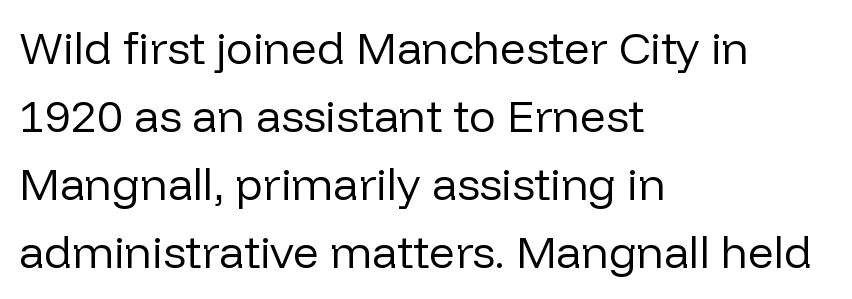
{"serif": "no", "italic": "no", "bold": "no", "weight": "regular", "width": "normal", "stroke_contrast": "low", "x_height": "medium", "monospaced": "no", "underline": "no", "align": "left", "line_spacing": "normal", "line_spacing_ratio": 1.51, "letter_spacing": "normal", "letter_spacing_em": 0.0, "glyph_px": 45}
